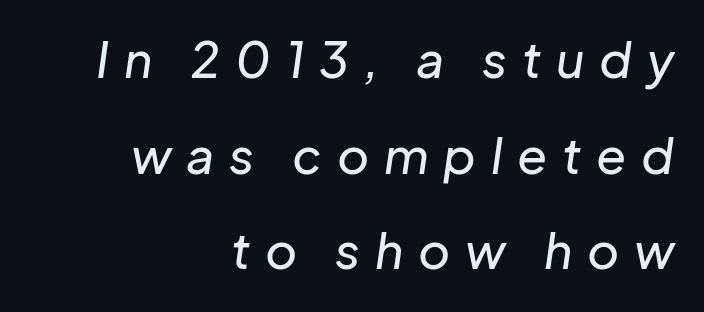
Line spacing here is loose. Short note: letters widely spaced. Character widths vary here, with narrow letters taking less room than wide ones. Looking at the ascenders, they clearly lean. Which margin do the lines hug? The right one — the left edge is uneven.
